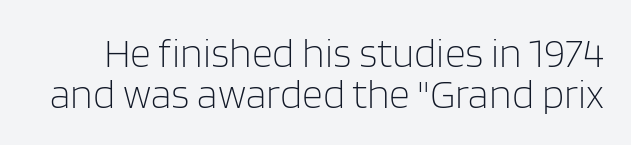
Q: Is the text bold? A: No.
Q: Is the text italic (slanted)? A: No, it is upright.
Q: Is the typeface a serif or a sans-serif typeface? A: Sans-serif.
Q: Is the text underlined? A: No.
Q: Is the spacing between letters normal or unusually wide? A: Normal.
Q: Is the spacing between lines tight, normal or loose? A: Tight.
Q: Width (condensed, normal, or wide)? A: Normal.
Q: Stroke contrast? A: Low.
Q: x-height? A: Large.
Q: Monospaced? A: No.
